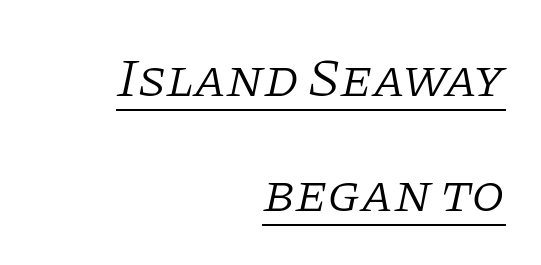
{"serif": "yes", "italic": "yes", "lean": "right", "slant_degrees": 11, "bold": "no", "weight": "light", "width": "normal", "stroke_contrast": "low", "x_height": "large", "monospaced": "no", "underline": "yes", "align": "right", "line_spacing": "loose", "line_spacing_ratio": 2.13, "letter_spacing": "normal", "letter_spacing_em": 0.0, "glyph_px": 54}
